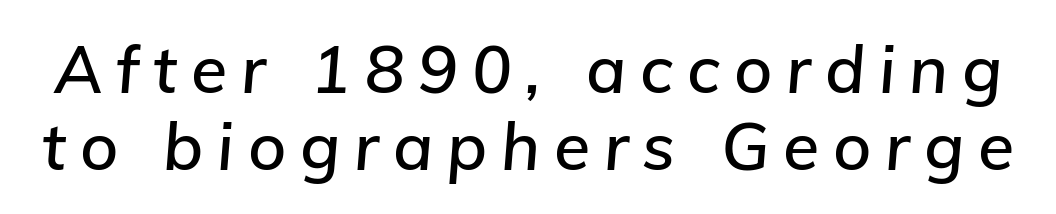
The image shows 66 px text type, italic (leaning right); set line spacing 1.17x, unusually wide letter spacing (+0.21 em), not underlined; low stroke contrast and a medium x-height.
